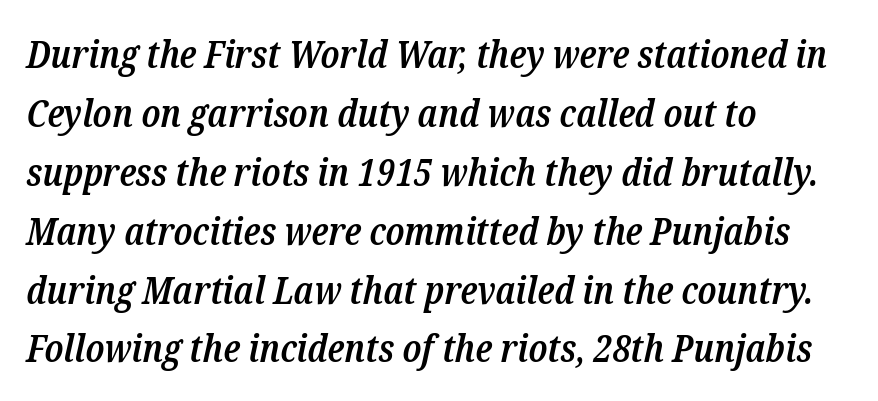
Bare-footed words on every line. You could not count columns in this text — the font is proportionally spaced. No extra tracking has been applied to these lines. The text block is weighted toward the left margin, trailing off unevenly rightward. A fair bit of extra ink — the face is semibold, not bold.
